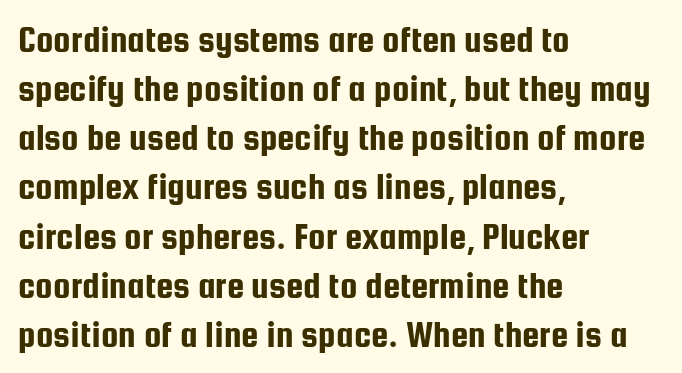
The image shows 39 px condensed sans-serif type, upright; set left-aligned, normal line spacing (1.26x), normal letter spacing, not underlined; low stroke contrast and a medium x-height.
